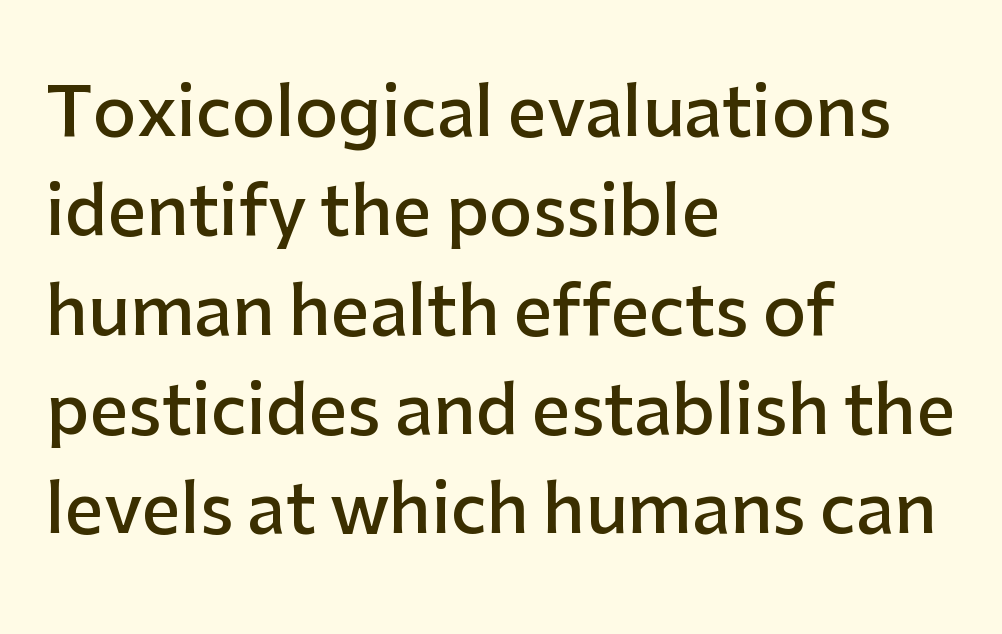
Q: Is the text bold? A: Semi-bold.
Q: Is the text italic (slanted)? A: No, it is upright.
Q: Is the typeface a serif or a sans-serif typeface? A: Sans-serif.
Q: Is the text underlined? A: No.
Q: How is the paragraph aligned? A: Left-aligned.
Q: Is the spacing between letters normal or unusually wide? A: Normal.
Q: Is the spacing between lines tight, normal or loose? A: Normal.
Q: Width (condensed, normal, or wide)? A: Normal.
Q: Stroke contrast? A: Low.
Q: x-height? A: Medium.
Q: Monospaced? A: No.
